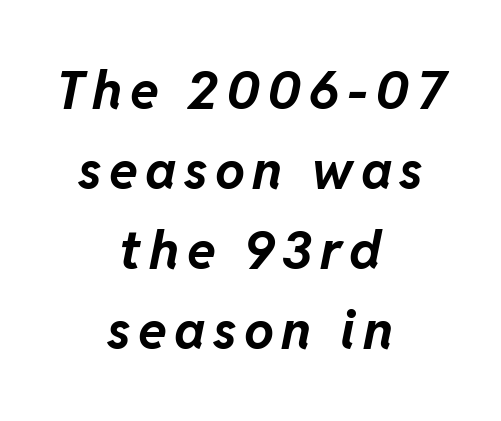
The lettering tilts uniformly, giving the passage an italic look. Neither beginnings nor endings align; midpoints do. A normal amount of white space separates one row of letters from the next. The baseline area is clear.
